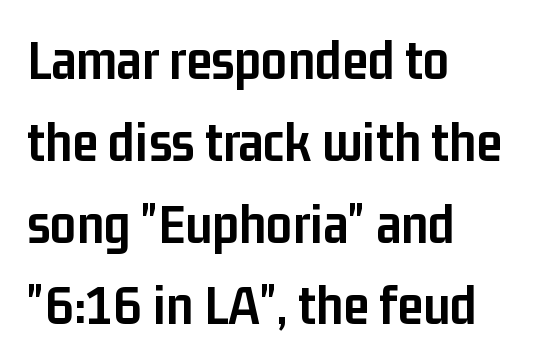
Q: Is the text bold? A: Yes.
Q: Is the text italic (slanted)? A: No, it is upright.
Q: Is the typeface a serif or a sans-serif typeface? A: Sans-serif.
Q: Is the text underlined? A: No.
Q: How is the paragraph aligned? A: Left-aligned.
Q: Is the spacing between letters normal or unusually wide? A: Normal.
Q: Is the spacing between lines tight, normal or loose? A: Normal.
Q: Width (condensed, normal, or wide)? A: Condensed.
Q: Stroke contrast? A: Low.
Q: x-height? A: Medium.
Q: Monospaced? A: No.
